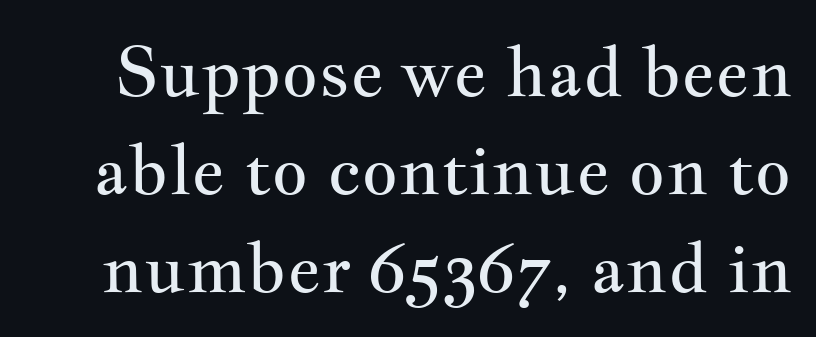
{"serif": "yes", "italic": "no", "bold": "no", "weight": "regular", "width": "wide", "stroke_contrast": "medium", "x_height": "small", "monospaced": "no", "underline": "no", "line_spacing": "normal", "line_spacing_ratio": 1.4, "letter_spacing": "normal", "letter_spacing_em": 0.0, "glyph_px": 70}
